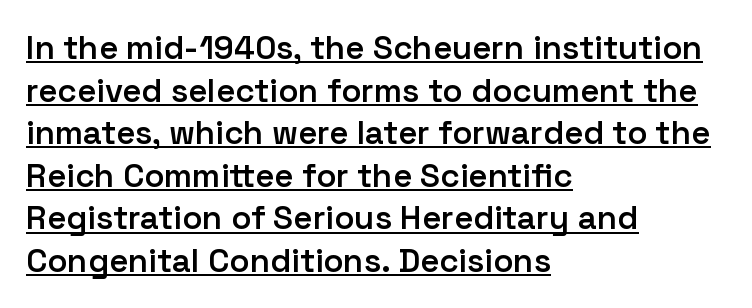
Q: Is the text bold? A: Semi-bold.
Q: Is the text italic (slanted)? A: No, it is upright.
Q: Is the typeface a serif or a sans-serif typeface? A: Sans-serif.
Q: Is the text underlined? A: Yes.
Q: How is the paragraph aligned? A: Left-aligned.
Q: Is the spacing between letters normal or unusually wide? A: Normal.
Q: Is the spacing between lines tight, normal or loose? A: Normal.
Q: Width (condensed, normal, or wide)? A: Normal.
Q: Stroke contrast? A: Low.
Q: x-height? A: Medium.
Q: Monospaced? A: No.
